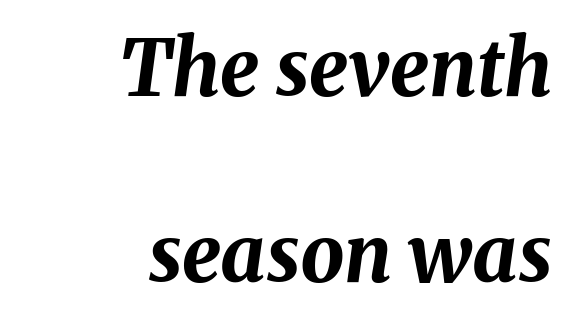
Q: Is the text bold? A: Yes.
Q: Is the text italic (slanted)? A: Yes, it leans right by about 8 degrees.
Q: Is the text underlined? A: No.
Q: How is the paragraph aligned? A: Right-aligned.
Q: Is the spacing between letters normal or unusually wide? A: Normal.
Q: Is the spacing between lines tight, normal or loose? A: Loose.
Q: Width (condensed, normal, or wide)? A: Normal.
Q: Stroke contrast? A: Medium.
Q: x-height? A: Medium.
Q: Monospaced? A: No.
